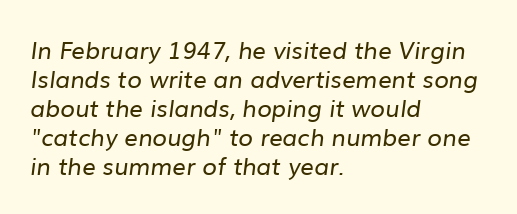
Q: Is the text bold? A: No.
Q: Is the text underlined? A: No.
Q: How is the paragraph aligned? A: Left-aligned.
Q: Is the spacing between letters normal or unusually wide? A: Normal.
